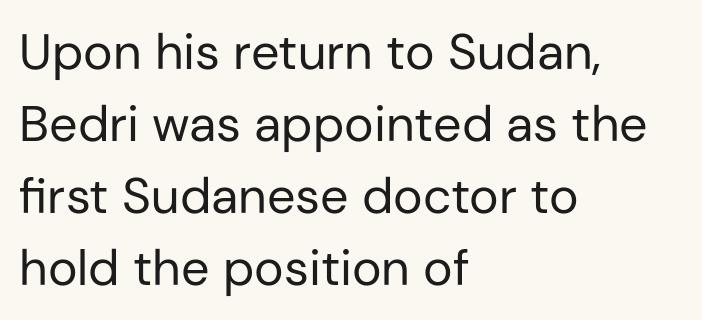
{"serif": "no", "italic": "no", "bold": "no", "weight": "regular", "width": "normal", "stroke_contrast": "low", "x_height": "medium", "monospaced": "no", "underline": "no", "align": "left", "line_spacing": "normal", "line_spacing_ratio": 1.44, "letter_spacing": "normal", "letter_spacing_em": 0.0, "glyph_px": 50}
